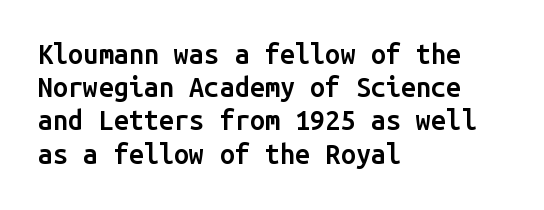
{"italic": "no", "bold": "semi", "underline": "no", "align": "left", "line_spacing_ratio": 1.23, "letter_spacing": "normal", "letter_spacing_em": 0.0, "glyph_px": 27}
